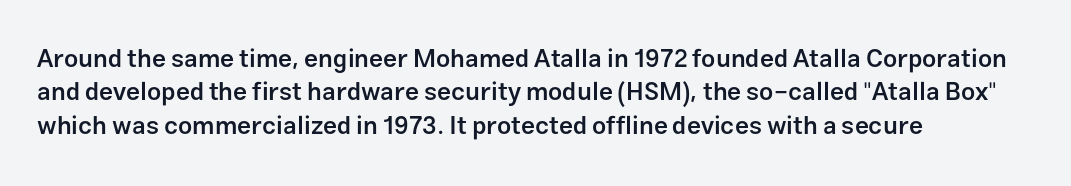
{"italic": "no", "bold": "semi", "underline": "no", "align": "left", "line_spacing": "normal", "line_spacing_ratio": 1.34, "letter_spacing": "normal", "letter_spacing_em": 0.0, "glyph_px": 25}
